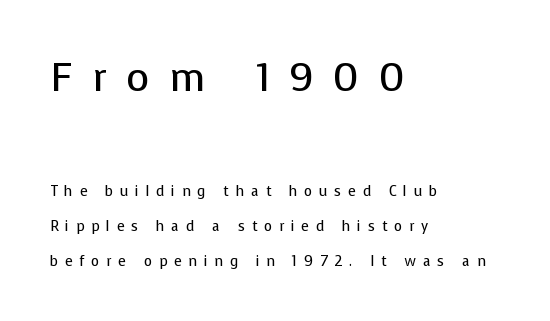
The image shows 40 px regular-weight sans-serif type, upright; set left-aligned, loose line spacing (2.48x), unusually wide letter spacing (+0.49 em), not underlined; the first (top) block is 2.86x larger; low stroke contrast and a medium x-height.
